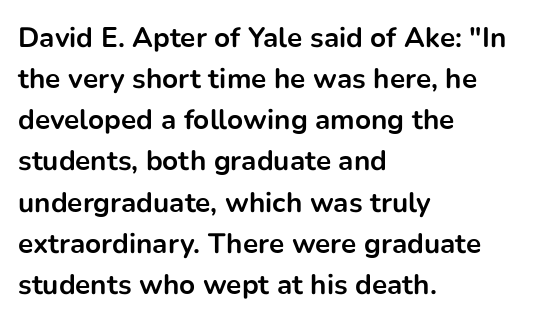
Serifs: no, the terminals of the letterforms are clean. Thick stems and heavy bowls — unmistakably bold. Italic? Not at all — the glyphs are vertical. Words appear dense and cohesive because spacing is normal. Underlining? Definitely not there.
